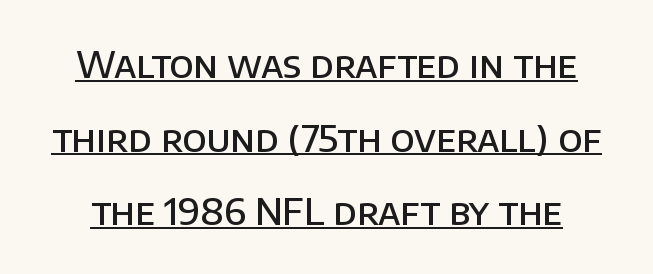
{"serif": "no", "italic": "no", "bold": "semi", "weight": "semibold", "width": "normal", "stroke_contrast": "low", "x_height": "large", "monospaced": "no", "underline": "yes", "line_spacing": "loose", "line_spacing_ratio": 1.99, "letter_spacing": "normal", "letter_spacing_em": 0.0, "glyph_px": 37}
